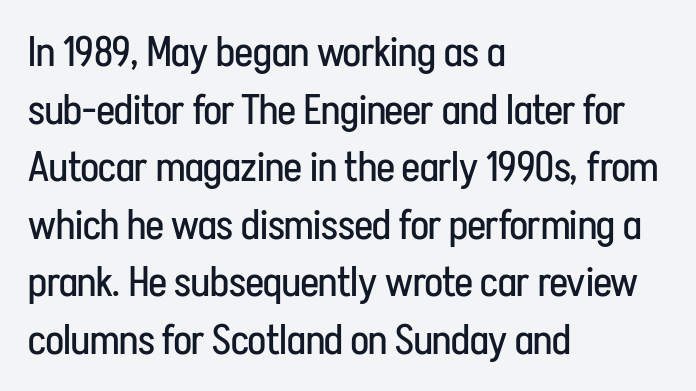
{"serif": "no", "italic": "no", "bold": "no", "weight": "regular", "width": "condensed", "stroke_contrast": "low", "x_height": "medium", "monospaced": "no", "underline": "no", "align": "left", "line_spacing": "normal", "line_spacing_ratio": 1.37, "letter_spacing": "normal", "letter_spacing_em": 0.0, "glyph_px": 42}
